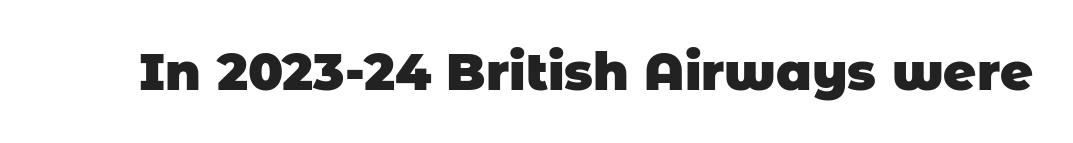
Students, note that the glyphs here touch the page at normal intervals. Honestly, there is no underline to notice here at all. Examine the stroke ends and you'll find no serifs. The font is running at its bold setting.
